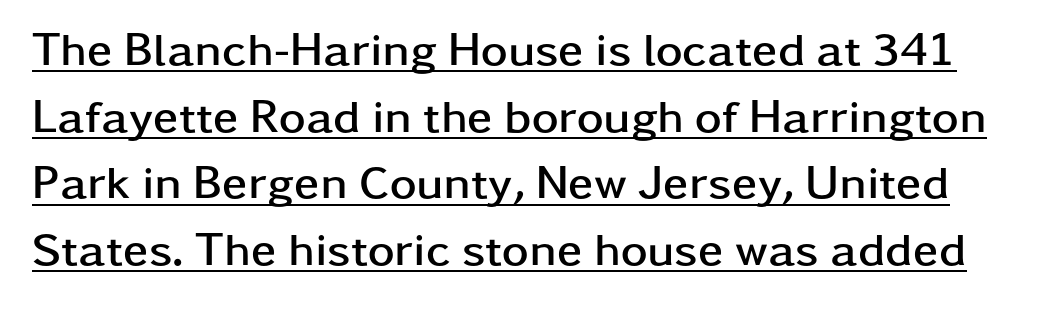
The characters look thick and weighty, a clear bold. This is underlined copy, the kind a proofreader might mark for attention. Nothing unusual about the tracking: characters are spaced as the font intends. The line-height multiplier appears to be the usual default. The characters display no serif detailing; their extremities are plain.
